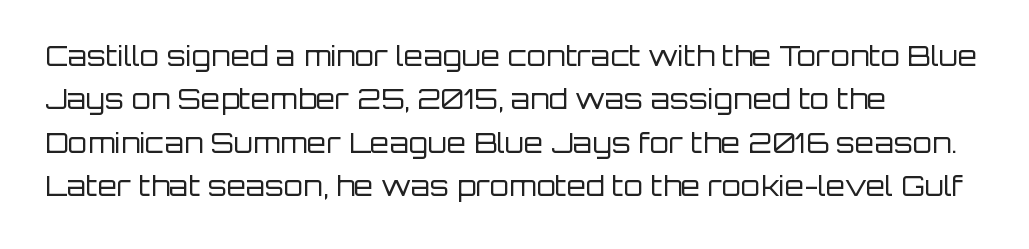
Q: Is the text bold? A: No.
Q: Is the text italic (slanted)? A: No, it is upright.
Q: Is the typeface a serif or a sans-serif typeface? A: Sans-serif.
Q: Is the text underlined? A: No.
Q: How is the paragraph aligned? A: Left-aligned.
Q: Is the spacing between letters normal or unusually wide? A: Normal.
Q: Is the spacing between lines tight, normal or loose? A: Normal.
Q: Width (condensed, normal, or wide)? A: Normal.
Q: Stroke contrast? A: Low.
Q: x-height? A: Large.
Q: Monospaced? A: No.
